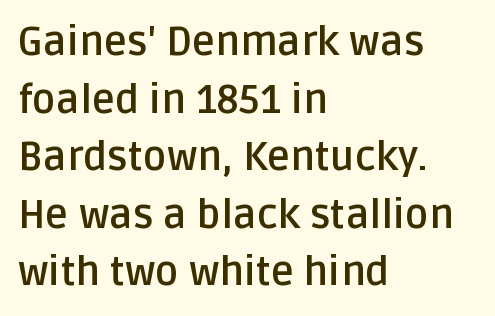
The image shows 40 px semibold sans-serif type, upright; set left-aligned, normal line spacing (1.44x), normal letter spacing, not underlined; low stroke contrast and a large x-height.
